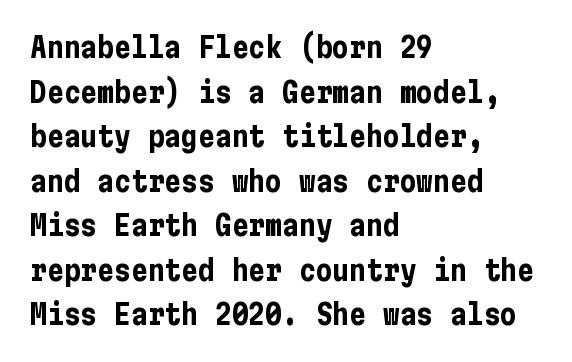
Q: Is the text bold? A: Yes.
Q: Is the text italic (slanted)? A: No, it is upright.
Q: Is the typeface a serif or a sans-serif typeface? A: Sans-serif.
Q: Is the text underlined? A: No.
Q: How is the paragraph aligned? A: Left-aligned.
Q: Is the spacing between letters normal or unusually wide? A: Normal.
Q: Is the spacing between lines tight, normal or loose? A: Normal.
Q: Width (condensed, normal, or wide)? A: Condensed.
Q: Stroke contrast? A: Low.
Q: x-height? A: Medium.
